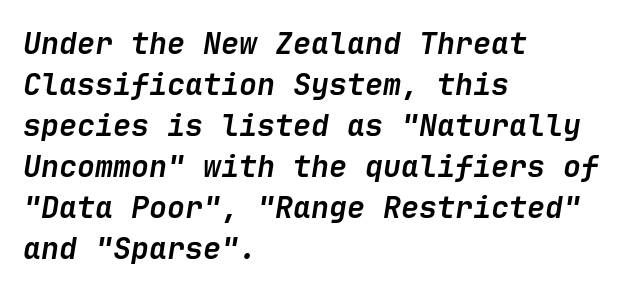
Nothing unusual about the tracking: characters are spaced as the font intends. All the whitespace from short lines collects on the right. Words float on clear page, feet unadorned. Stroke thickness is high; the sample reads as a true bold. Quick note: interline space is typical.
